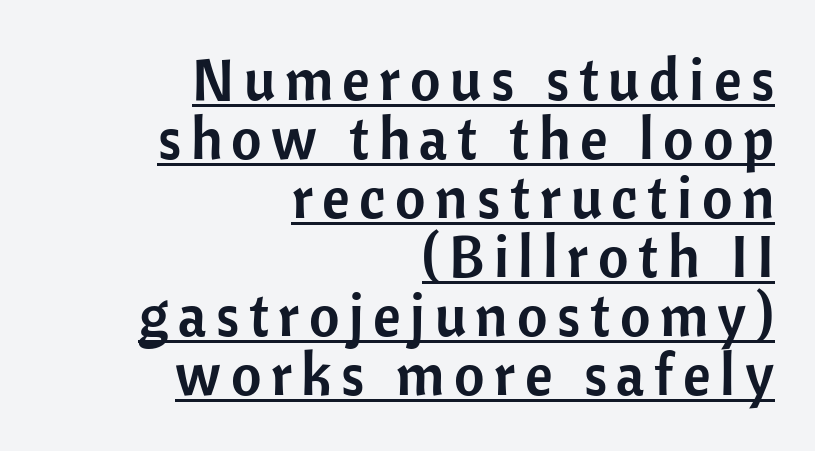
The image shows 59 px sans-serif type, upright; set right-aligned, tight line spacing (1.0x), underlined; low stroke contrast and a medium x-height.
